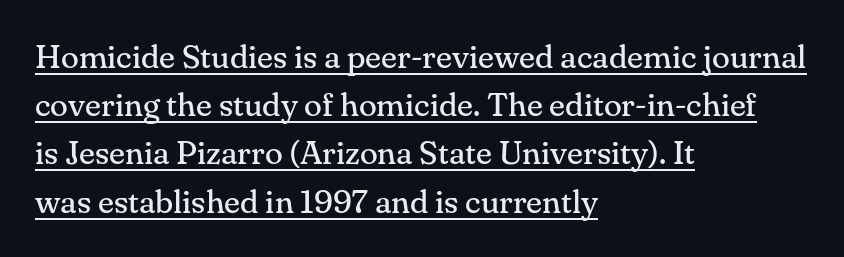
The image shows 33 px regular-weight serif type, upright; set left-aligned, normal line spacing (1.46x), normal letter spacing, underlined; medium stroke contrast and a small x-height.
